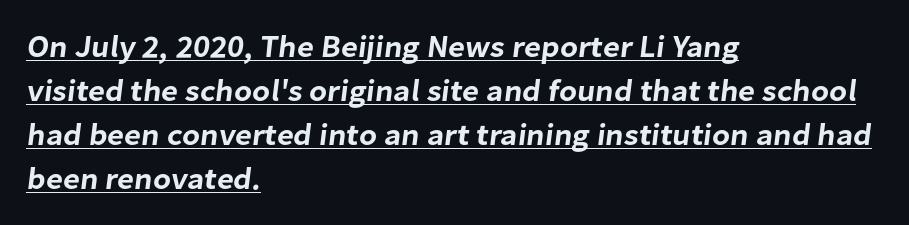
The image shows 31 px sans-serif type; set left-aligned, normal line spacing (1.42x), normal letter spacing, underlined; low stroke contrast and a medium x-height.
